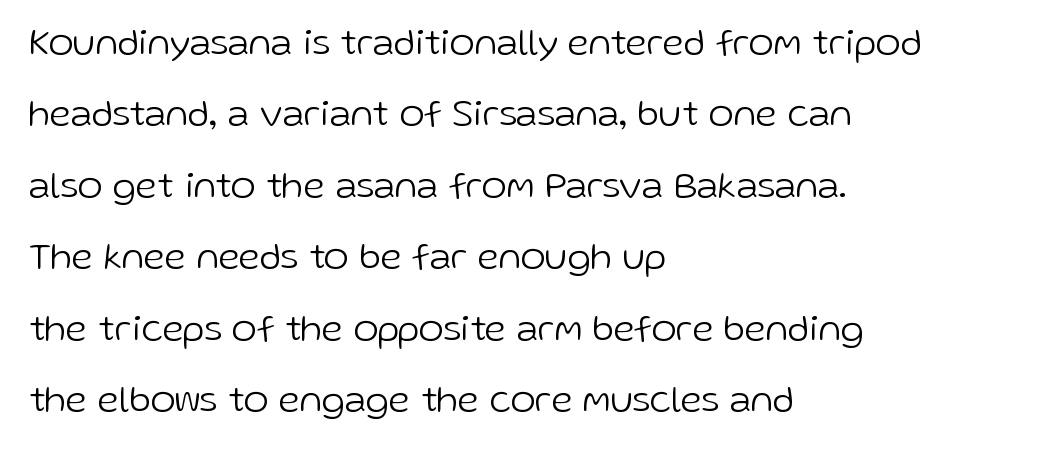
The image shows 38 px light sans-serif type, upright; set left-aligned, line spacing 1.88x, normal letter spacing, not underlined; low stroke contrast and a medium x-height.
